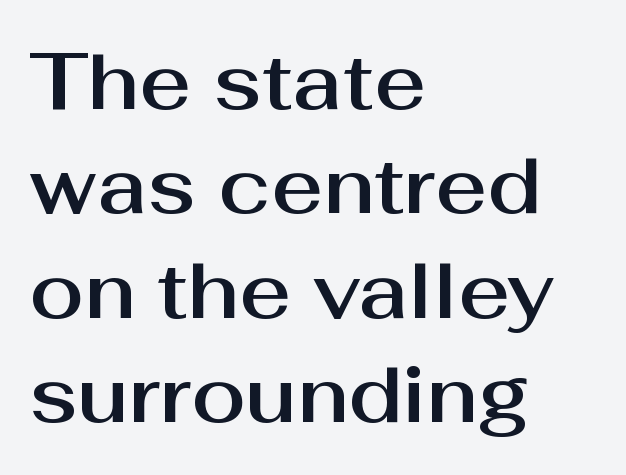
Posture: straight, roman, zero tilt. Caption: multi-line text, flush left, ragged right. Regarding leading, the lines here are spaced in the standard way. Do the characters align in a grid? No, the font is proportional. These lines are composed in type without serifs.
